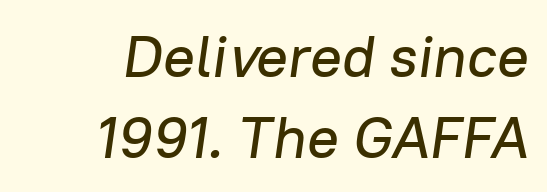
Q: Is the text italic (slanted)? A: Yes, it leans right by about 8 degrees.
Q: Is the text underlined? A: No.
Q: How is the paragraph aligned? A: Right-aligned.
Q: Is the spacing between letters normal or unusually wide? A: Normal.
Q: Is the spacing between lines tight, normal or loose? A: Normal.
Q: Width (condensed, normal, or wide)? A: Normal.
Q: Stroke contrast? A: Low.
Q: x-height? A: Medium.
Q: Monospaced? A: No.
